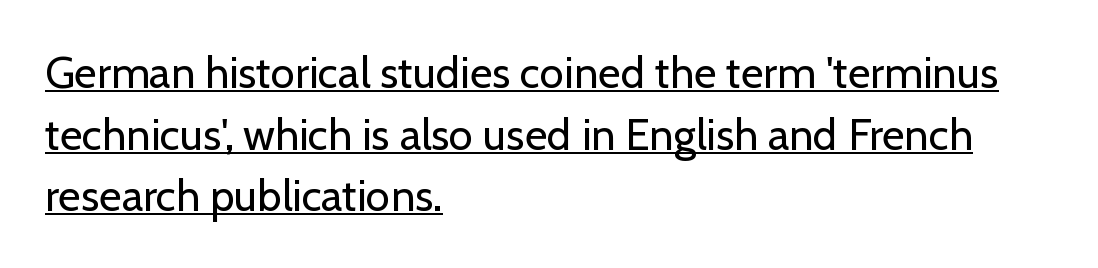
Q: Is the text bold? A: No.
Q: Is the text italic (slanted)? A: No, it is upright.
Q: Is the typeface a serif or a sans-serif typeface? A: Sans-serif.
Q: Is the text underlined? A: Yes.
Q: How is the paragraph aligned? A: Left-aligned.
Q: Is the spacing between letters normal or unusually wide? A: Normal.
Q: Is the spacing between lines tight, normal or loose? A: Normal.
Q: Width (condensed, normal, or wide)? A: Normal.
Q: Stroke contrast? A: Low.
Q: x-height? A: Medium.
Q: Monospaced? A: No.
